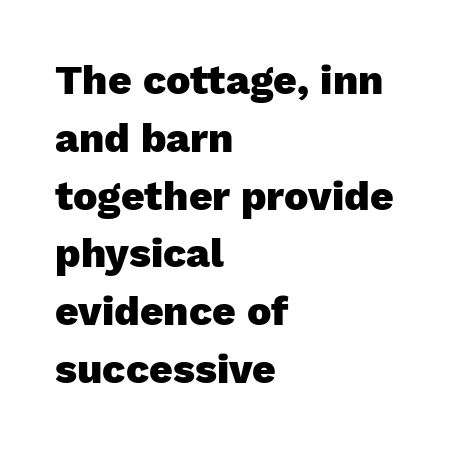
Character widths vary here, with narrow letters taking less room than wide ones. What kind of face is this? One without serifs — a sans. The strokes are fattened all the way to bold. A typesetter would call this leading conventional body-copy spacing. No word sits above an underline. Vertical strokes here are truly vertical.
